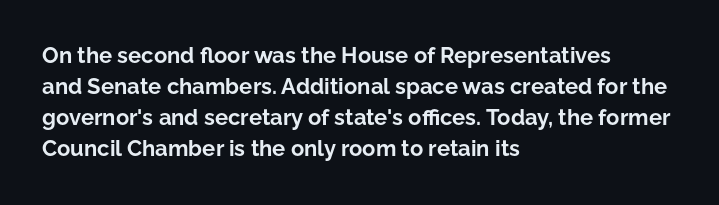
Q: Is the text bold? A: Yes.
Q: Is the text italic (slanted)? A: No, it is upright.
Q: Is the text underlined? A: No.
Q: How is the paragraph aligned? A: Left-aligned.
Q: Is the spacing between letters normal or unusually wide? A: Normal.
Q: Is the spacing between lines tight, normal or loose? A: Normal.
